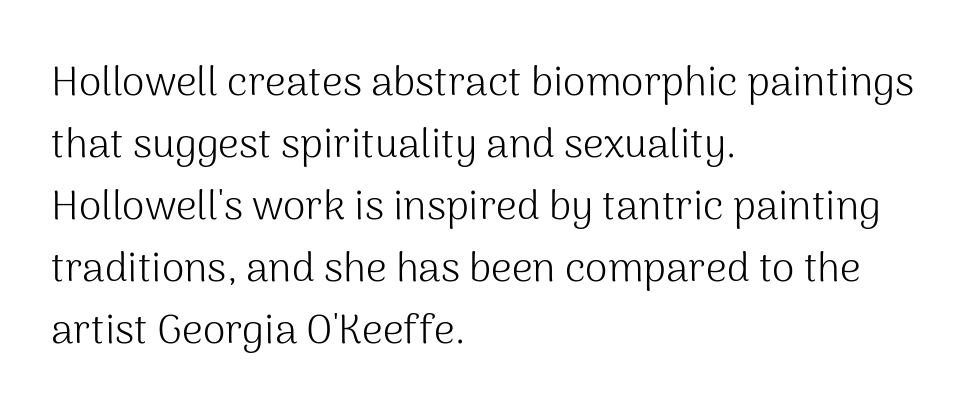
{"serif": "no", "italic": "no", "bold": "no", "weight": "light", "width": "normal", "stroke_contrast": "medium", "x_height": "medium", "monospaced": "no", "underline": "no", "align": "left", "line_spacing": "normal", "line_spacing_ratio": 1.51, "letter_spacing": "normal", "letter_spacing_em": 0.0, "glyph_px": 41}
